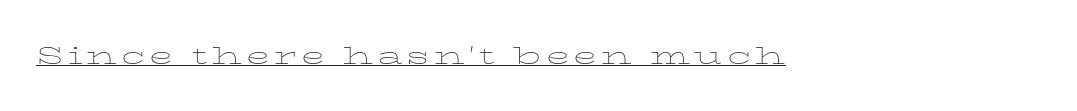
The image shows 24 px text type, upright; set left-aligned, underlined.
